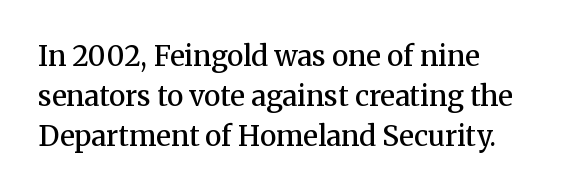
Q: Is the text bold? A: Semi-bold.
Q: Is the text italic (slanted)? A: No, it is upright.
Q: Is the typeface a serif or a sans-serif typeface? A: Serif.
Q: Is the text underlined? A: No.
Q: How is the paragraph aligned? A: Left-aligned.
Q: Is the spacing between letters normal or unusually wide? A: Normal.
Q: Is the spacing between lines tight, normal or loose? A: Normal.
Q: Width (condensed, normal, or wide)? A: Normal.
Q: Stroke contrast? A: Medium.
Q: x-height? A: Medium.
Q: Monospaced? A: No.
